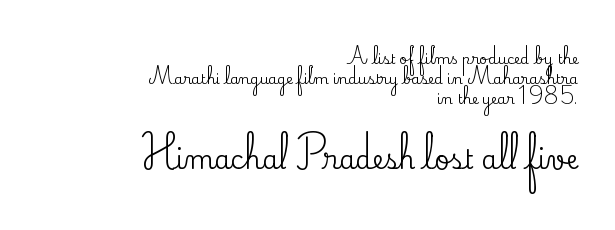
{"italic": "no", "underline": "no", "align": "right", "line_spacing": "normal", "line_spacing_ratio": 1.43, "letter_spacing": "normal", "letter_spacing_em": 0.0, "larger_block": "second", "size_ratio": 1.86, "glyph_px": 26}
